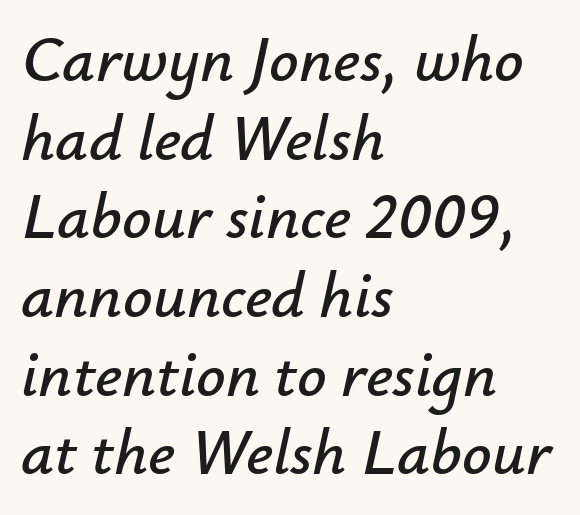
{"italic": "yes", "lean": "right", "slant_degrees": 12, "width": "normal", "stroke_contrast": "low", "x_height": "small", "monospaced": "no", "underline": "no", "align": "left", "line_spacing_ratio": 1.21, "letter_spacing": "normal", "letter_spacing_em": 0.0, "glyph_px": 65}
